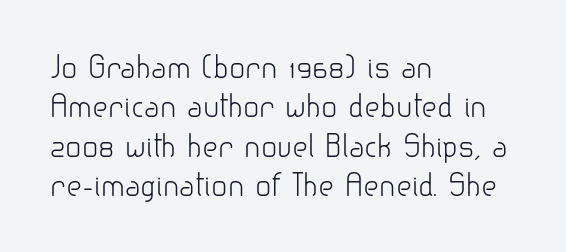
{"serif": "no", "italic": "no", "bold": "no", "weight": "light", "width": "normal", "stroke_contrast": "low", "x_height": "small", "monospaced": "no", "underline": "no", "align": "left", "line_spacing": "normal", "line_spacing_ratio": 1.31, "letter_spacing": "normal", "letter_spacing_em": 0.0, "glyph_px": 30}
